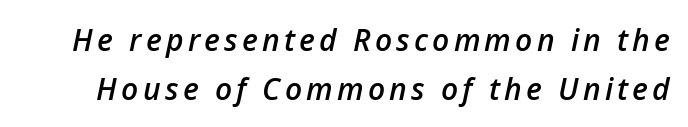
Q: Is the text bold? A: Semi-bold.
Q: Is the text italic (slanted)? A: Yes, it leans right by about 12 degrees.
Q: Is the text underlined? A: No.
Q: Is the spacing between lines tight, normal or loose? A: Normal.
Q: Width (condensed, normal, or wide)? A: Normal.
Q: Stroke contrast? A: Low.
Q: x-height? A: Medium.
Q: Monospaced? A: No.
